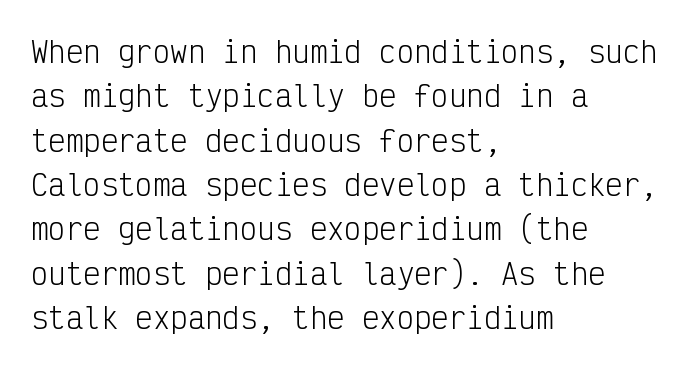
No feet cap the strokes, marking this as sans-serif type. These lines keep a tight, regular rhythm from letter to letter. The words here are not underlined. Stems here are at most as thick as an everyday book face.
